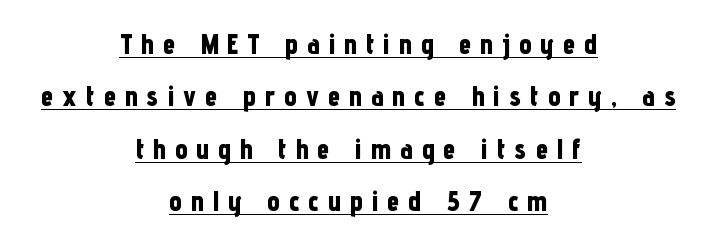
The image shows 28 px bold, condensed sans-serif type, upright; set centered, line spacing 1.87x, unusually wide letter spacing (+0.32 em), underlined; low stroke contrast and a medium x-height.
